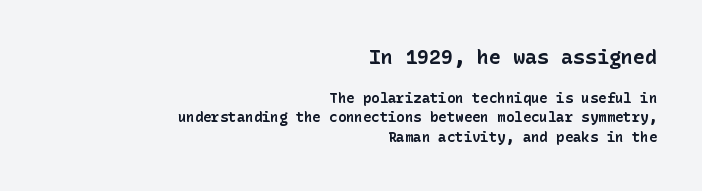
{"italic": "no", "bold": "yes", "underline": "no", "align": "right", "line_spacing": "normal", "line_spacing_ratio": 1.39, "letter_spacing": "normal", "letter_spacing_em": 0.0, "larger_block": "first", "size_ratio": 1.43, "glyph_px": 20}
